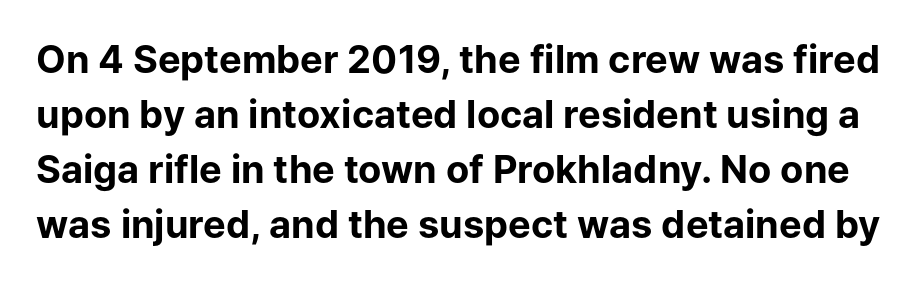
Q: Is the text bold? A: Yes.
Q: Is the text italic (slanted)? A: No, it is upright.
Q: Is the typeface a serif or a sans-serif typeface? A: Sans-serif.
Q: Is the text underlined? A: No.
Q: Is the spacing between letters normal or unusually wide? A: Normal.
Q: Is the spacing between lines tight, normal or loose? A: Normal.
Q: Width (condensed, normal, or wide)? A: Normal.
Q: Stroke contrast? A: Low.
Q: x-height? A: Medium.
Q: Monospaced? A: No.
